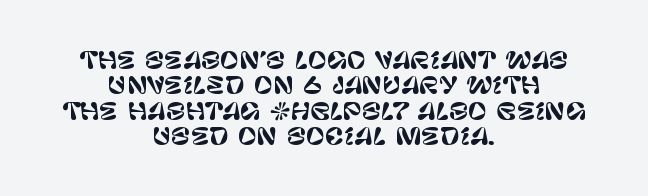
The image shows 23 px text type; set centered, tight line spacing (1.1x), normal letter spacing, not underlined.
